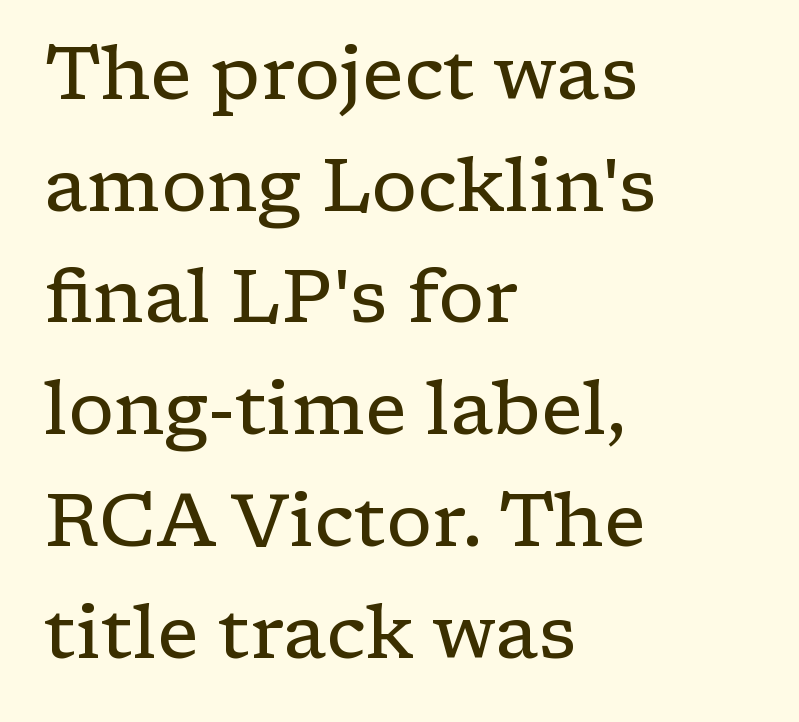
The image shows 74 px regular-weight, wide serif type, upright; set left-aligned, normal line spacing (1.51x), normal letter spacing, not underlined; low stroke contrast and a medium x-height.
